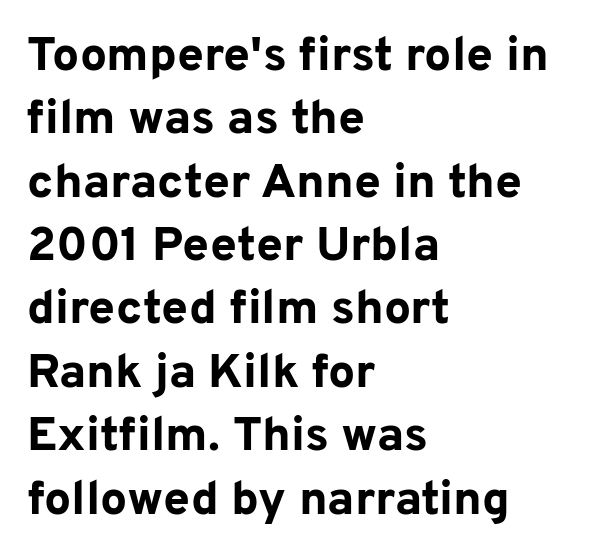
A dark, heavy texture on the line: the type is bold. Compared with typical body copy, the letter spacing here is the same. Examine the stroke ends and you'll find no serifs. Left-aligned paragraph, ragged on the right.
